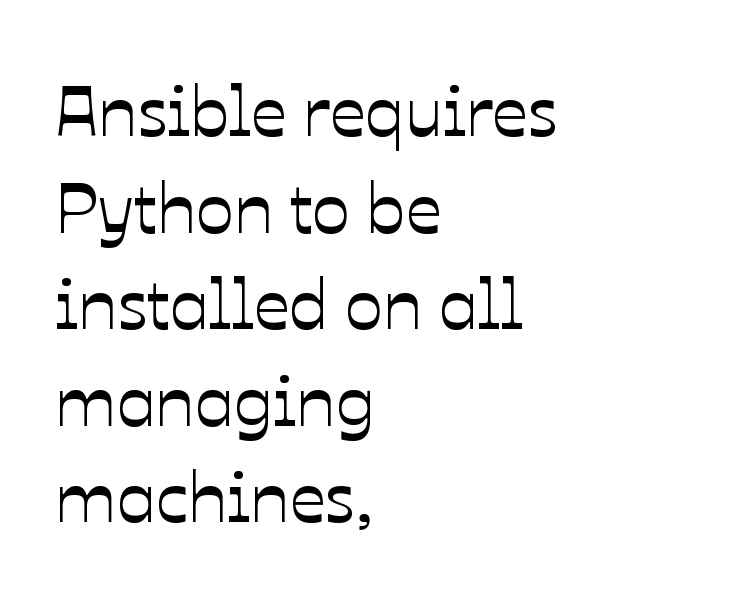
Summary of vertical rhythm: regular, with standard interline spacing. Looks like regular typesetting: each glyph gets only the width it needs. Casual observation: everything's shoved over to the left. Is there any slant? The stems are plumb.
